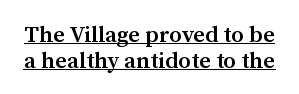
The image shows 23 px text type, upright; set tight line spacing (1.12x), normal letter spacing, underlined.
